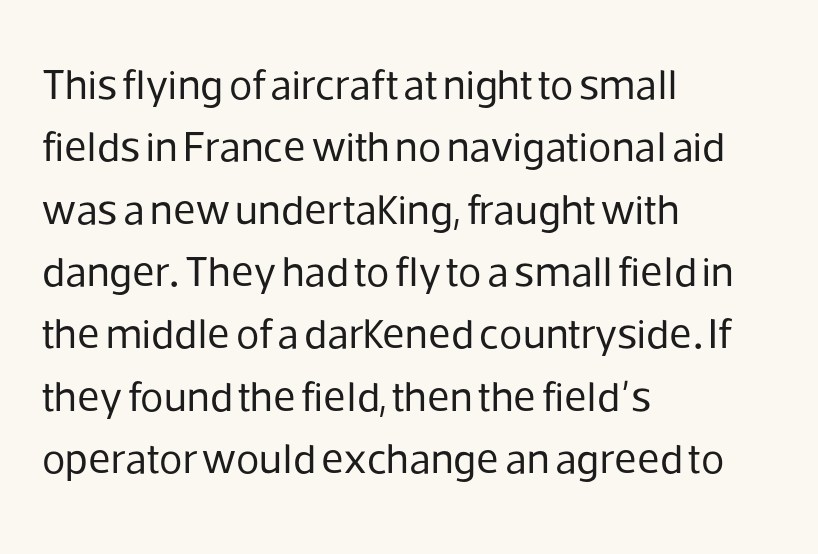
{"serif": "no", "italic": "no", "bold": "no", "weight": "regular", "width": "normal", "stroke_contrast": "low", "x_height": "medium", "monospaced": "no", "underline": "no", "align": "left", "line_spacing": "normal", "line_spacing_ratio": 1.45, "letter_spacing": "normal", "letter_spacing_em": 0.0, "glyph_px": 43}
